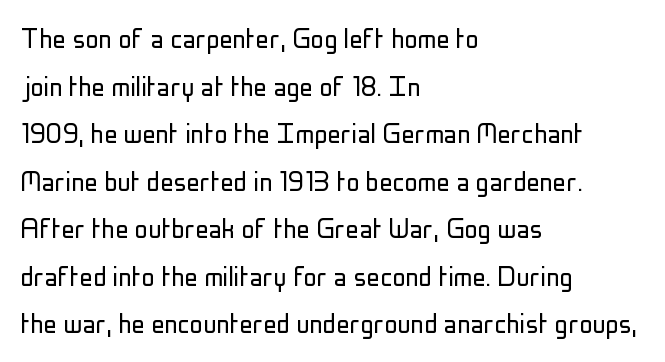
The image shows 33 px light, condensed sans-serif type, upright; set left-aligned, normal line spacing (1.44x), normal letter spacing, not underlined; low stroke contrast and a medium x-height.
